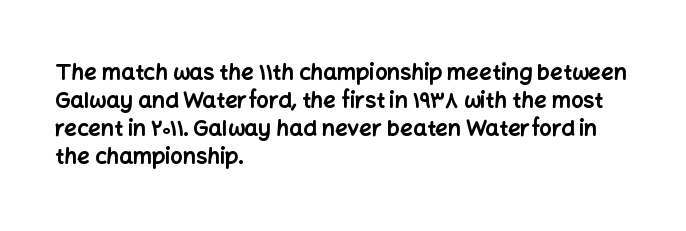
The image shows 22 px bold type, upright; set left-aligned, normal line spacing (1.27x), normal letter spacing, not underlined.
